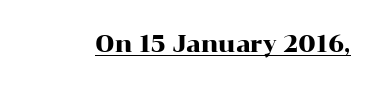
You can see a thin bar hugging the bottom of the glyphs. This rendering leaves character spacing at its baseline value. Style check: upright.
